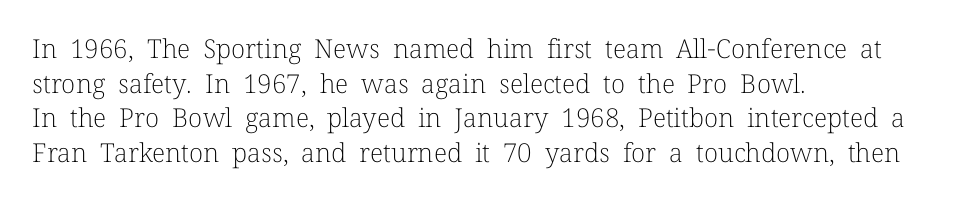
The image shows 26 px text type, upright; set left-aligned, normal line spacing (1.33x), normal letter spacing, not underlined.
